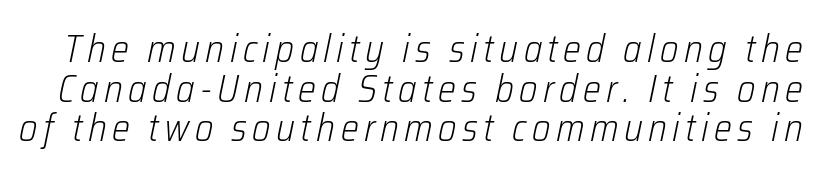
Descenders hang freely into open space. Observe the lean: these are italic letterforms. Think of a printed novel: that variable character pitch is what you see here. Heft: none added — not bold. Whoever set this chose condensed vertical rhythm over breathing room.
